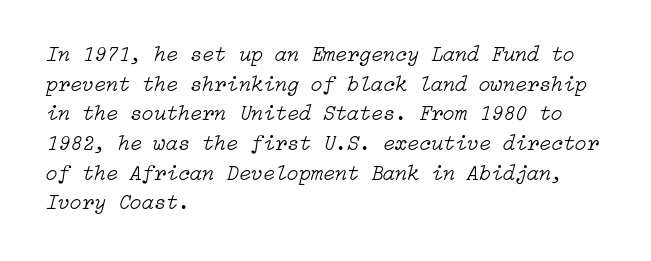
{"italic": "yes", "lean": "right", "slant_degrees": 15, "bold": "no", "underline": "no", "align": "left", "line_spacing": "normal", "line_spacing_ratio": 1.35, "letter_spacing": "normal", "letter_spacing_em": 0.0, "glyph_px": 22}
